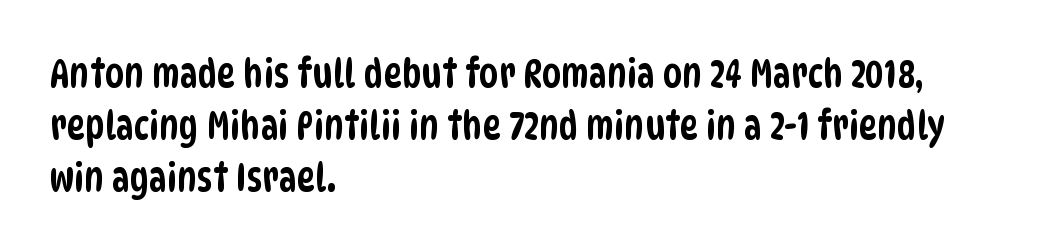
The image shows 39 px condensed sans-serif type; set left-aligned, normal line spacing (1.33x), normal letter spacing, not underlined; low stroke contrast and a large x-height.
